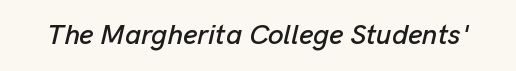
{"italic": "yes", "lean": "right", "slant_degrees": 13, "width": "normal", "stroke_contrast": "low", "x_height": "medium", "monospaced": "no", "underline": "no", "letter_spacing": "normal", "letter_spacing_em": 0.0, "glyph_px": 28}
